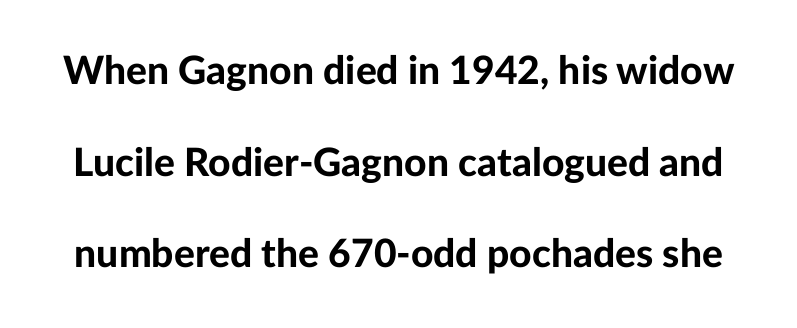
The image shows 39 px bold sans-serif type, upright; set loose line spacing (2.35x), normal letter spacing, not underlined; low stroke contrast and a medium x-height.
